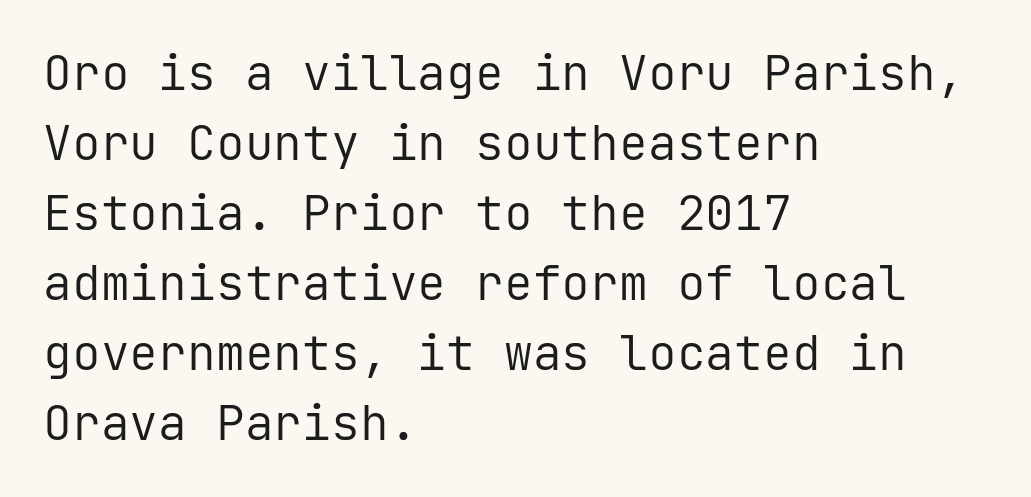
{"serif": "no", "italic": "no", "bold": "no", "weight": "regular", "width": "normal", "stroke_contrast": "low", "x_height": "medium", "monospaced": "yes", "underline": "no", "align": "left", "line_spacing": "normal", "line_spacing_ratio": 1.46, "letter_spacing": "normal", "letter_spacing_em": 0.0, "glyph_px": 48}
